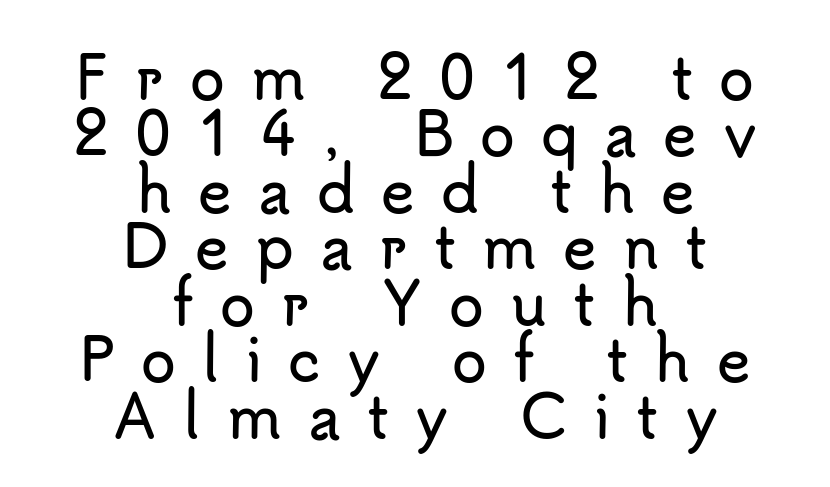
The image shows 57 px sans-serif type, upright; set centered, tight line spacing (0.99x), unusually wide letter spacing (+0.46 em), not underlined; low stroke contrast and a small x-height.
